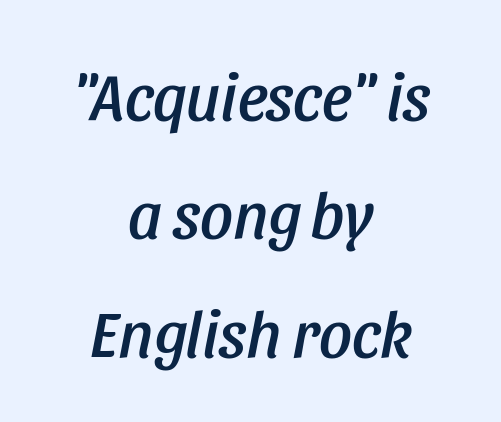
The image shows 65 px condensed type, italic (leaning right); set centered, line spacing 1.82x, normal letter spacing, not underlined; low stroke contrast and a large x-height.
